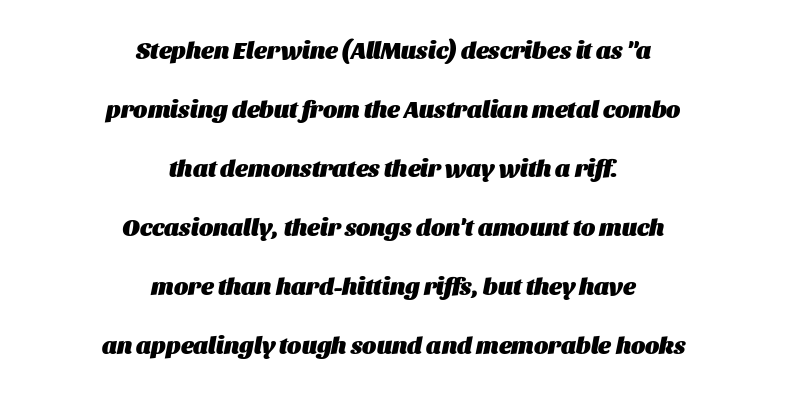
The specimen reads as italic at a glance. These words are printed bold, with thick strokes throughout. Nobody drew a line under any word here. The designer dialed line spacing up above the default. Neither beginnings nor endings align; midpoints do.
